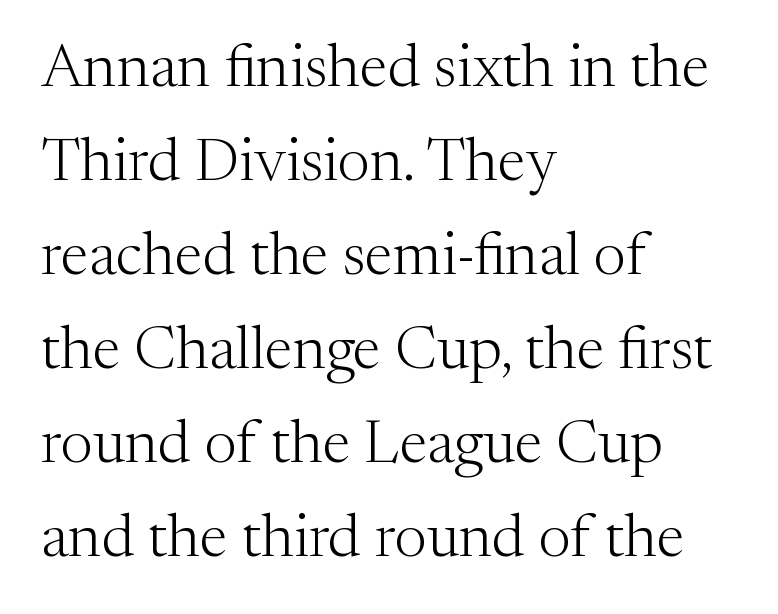
Typeset ragged right — the left edge is the straight one. Does the type have serifs? Yes, each stem ends in a small foot. Beneath every word, the page is bare. Do the characters align in a grid? No, the font is proportional. Bold? No — there's no thickening of the strokes. The lines sit at an ordinary, default distance from one another.
